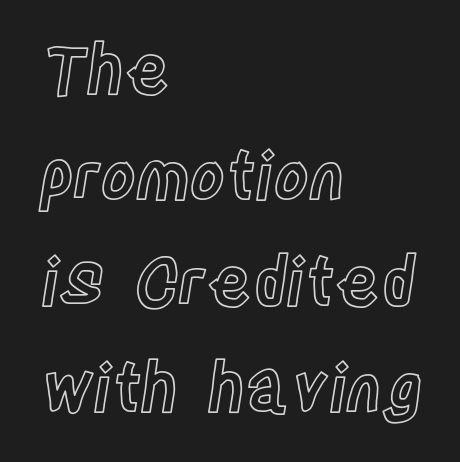
The image shows 67 px condensed type; set left-aligned, normal line spacing (1.58x), normal letter spacing, not underlined; a large x-height.
